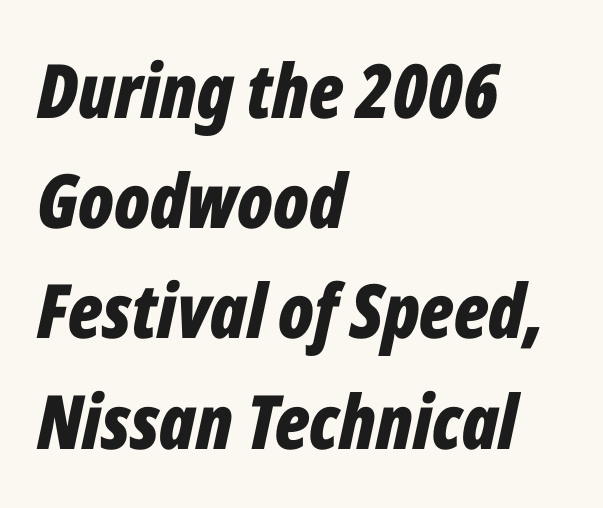
Q: Is the text bold? A: Yes.
Q: Is the text italic (slanted)? A: Yes, it leans right by about 12 degrees.
Q: Is the text underlined? A: No.
Q: How is the paragraph aligned? A: Left-aligned.
Q: Is the spacing between letters normal or unusually wide? A: Normal.
Q: Is the spacing between lines tight, normal or loose? A: Normal.
Q: Width (condensed, normal, or wide)? A: Condensed.
Q: Stroke contrast? A: Low.
Q: x-height? A: Medium.
Q: Monospaced? A: No.
